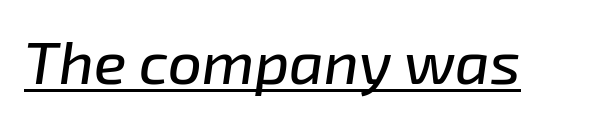
{"italic": "yes", "lean": "right", "slant_degrees": 8, "width": "normal", "stroke_contrast": "low", "x_height": "medium", "monospaced": "no", "underline": "yes", "letter_spacing": "normal", "letter_spacing_em": 0.0, "glyph_px": 60}
